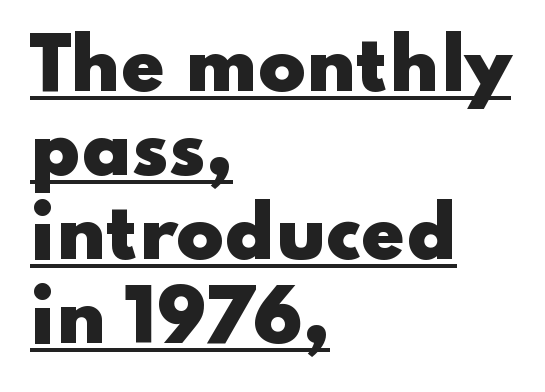
{"serif": "no", "italic": "no", "bold": "yes", "weight": "heavy", "width": "wide", "stroke_contrast": "low", "x_height": "small", "monospaced": "no", "underline": "yes", "align": "left", "line_spacing_ratio": 1.2, "letter_spacing": "normal", "letter_spacing_em": 0.0, "glyph_px": 70}
